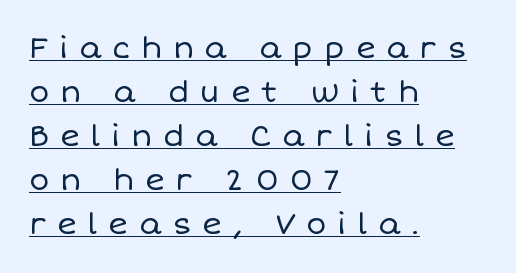
{"italic": "no", "bold": "no", "weight": "regular", "width": "normal", "stroke_contrast": "low", "x_height": "large", "monospaced": "no", "underline": "yes", "align": "left", "line_spacing": "normal", "line_spacing_ratio": 1.47, "letter_spacing": "wide", "letter_spacing_em": 0.36, "glyph_px": 30}
